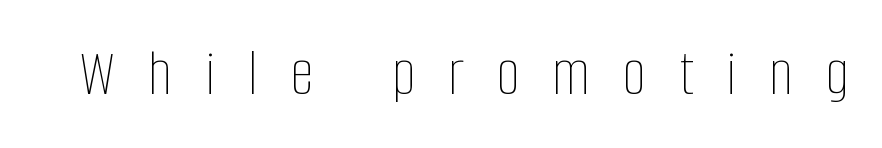
The image shows 67 px thin, condensed type, upright; set unusually wide letter spacing (+0.49 em), not underlined; low stroke contrast and a large x-height.
